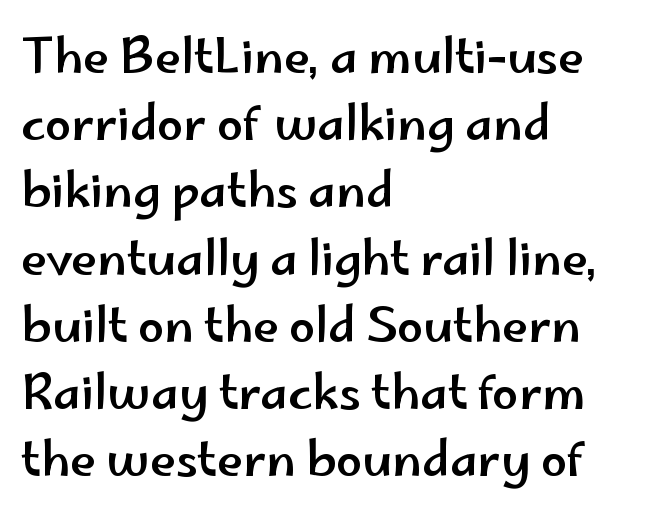
The image shows 47 px wide sans-serif type, upright; set left-aligned, normal line spacing (1.43x), normal letter spacing, not underlined; low stroke contrast and a small x-height.
